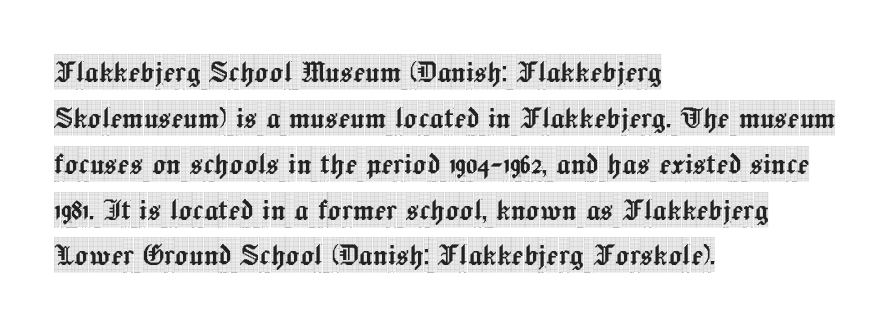
The text was rendered using a seriffed face with decorative stroke endings. These lines sit exactly where default settings would place them. Each letter keeps its own natural width here, so spacing adapts to shape. How are the letters spaced? Ordinarily, with no added tracking. Has an underline been added? It has not. Designer's note — italics off, roman on.
